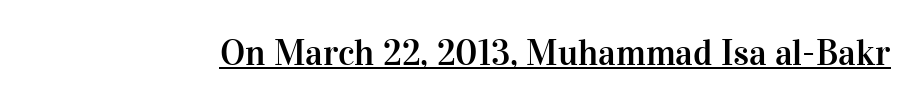
{"serif": "yes", "italic": "no", "width": "normal", "stroke_contrast": "high", "x_height": "medium", "monospaced": "no", "underline": "yes", "letter_spacing": "normal", "letter_spacing_em": 0.0, "glyph_px": 36}
